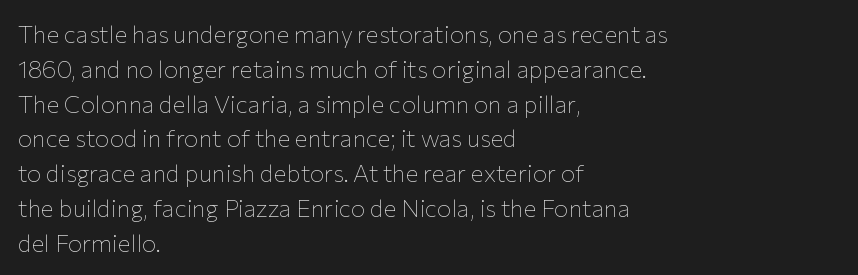
Summary of weight: not heavy and not bold. The passage shown stacks its lines at a standard gap. Upright lettering throughout. Tracking value appears to be zero — textbook default spacing.
